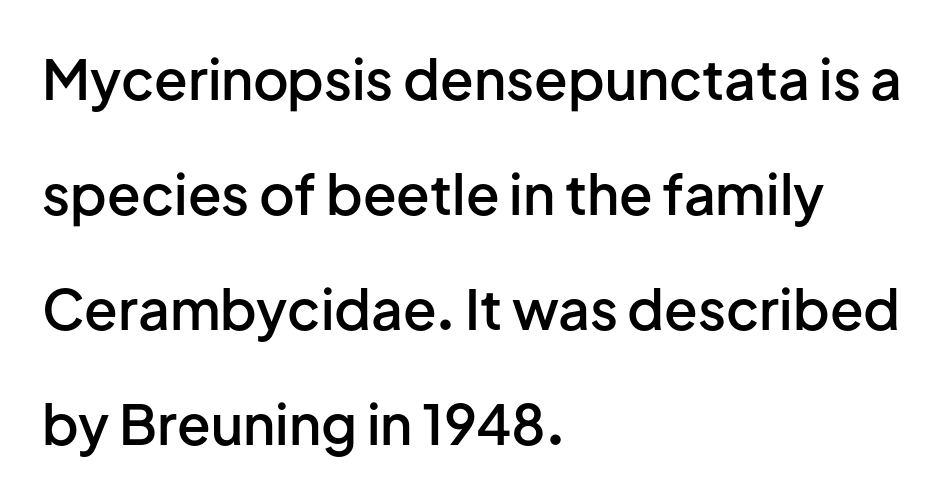
{"serif": "no", "italic": "no", "bold": "semi", "weight": "semibold", "width": "normal", "stroke_contrast": "low", "x_height": "medium", "monospaced": "no", "underline": "no", "align": "left", "line_spacing": "loose", "line_spacing_ratio": 2.09, "letter_spacing": "normal", "letter_spacing_em": 0.0, "glyph_px": 55}
